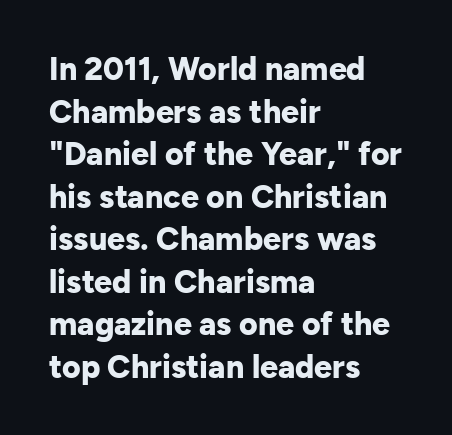
{"serif": "no", "italic": "no", "bold": "yes", "weight": "bold", "width": "normal", "stroke_contrast": "low", "x_height": "medium", "monospaced": "no", "underline": "no", "align": "left", "line_spacing": "normal", "line_spacing_ratio": 1.33, "letter_spacing": "normal", "letter_spacing_em": 0.0, "glyph_px": 32}
